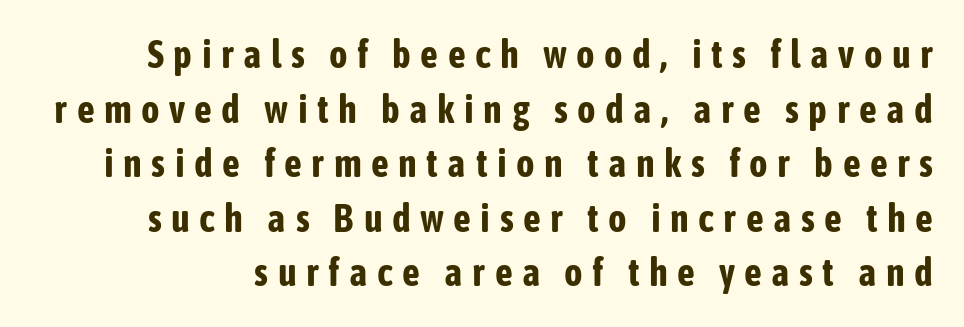
These lines are composed in type without serifs. Bare-footed words on every line. Short note: letters widely spaced. The rendering uses natural spacing where letterforms have individual widths. Interline gaps are of average width in this sample. Bold? Absolutely — the strokes are thick and heavy.
